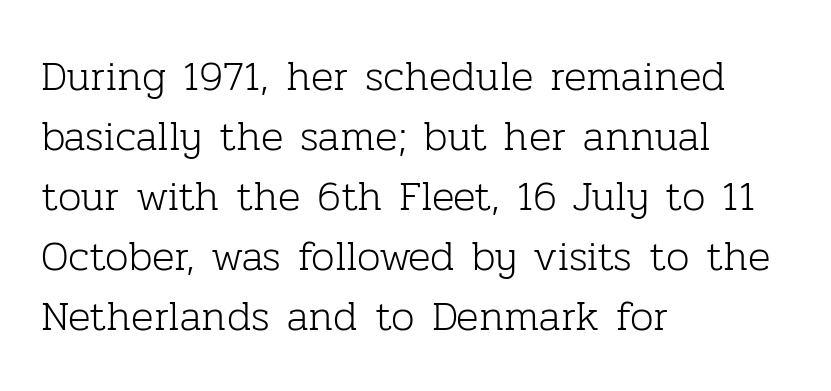
The image shows 42 px light serif type, upright; set left-aligned, normal line spacing (1.43x), normal letter spacing, not underlined; low stroke contrast and a medium x-height.
